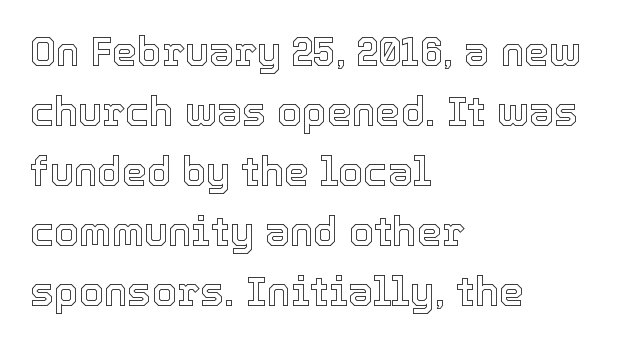
The image shows 40 px text type, upright; set left-aligned, normal line spacing (1.5x), normal letter spacing, not underlined; a medium x-height.
